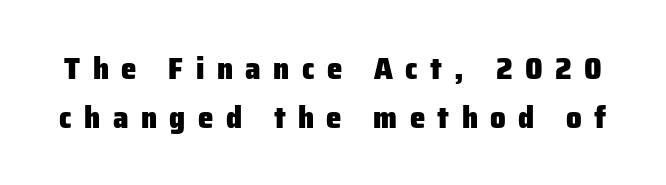
The image shows 31 px heavy sans-serif type, upright; set normal line spacing (1.57x), unusually wide letter spacing (+0.4 em), not underlined; low stroke contrast and a medium x-height.
